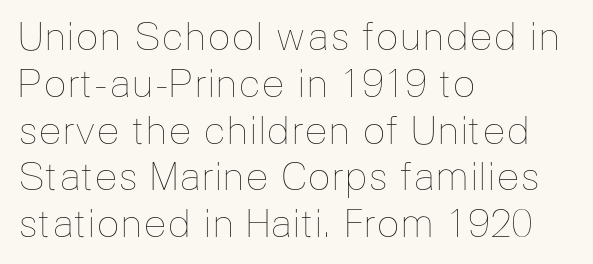
The compositor pushed each line to the left boundary. These lines keep a tight, regular rhythm from letter to letter. Is this a fixed-width face? No — the glyphs have proportional, varying widths. The passage shown is not bold in any degree. The specimen reads as upright at a glance.
